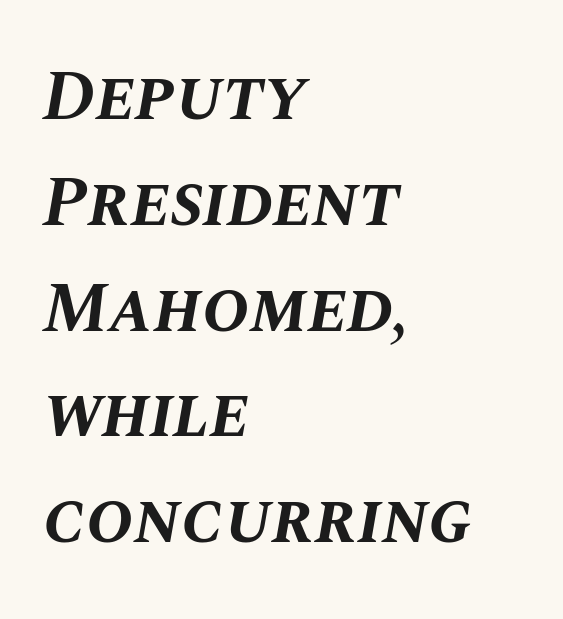
Q: Is the text bold? A: Yes.
Q: Is the text italic (slanted)? A: Yes, it leans right by about 10 degrees.
Q: Is the text underlined? A: No.
Q: How is the paragraph aligned? A: Left-aligned.
Q: Is the spacing between letters normal or unusually wide? A: Normal.
Q: Is the spacing between lines tight, normal or loose? A: Normal.
Q: Width (condensed, normal, or wide)? A: Normal.
Q: Stroke contrast? A: Medium.
Q: x-height? A: Large.
Q: Monospaced? A: No.
